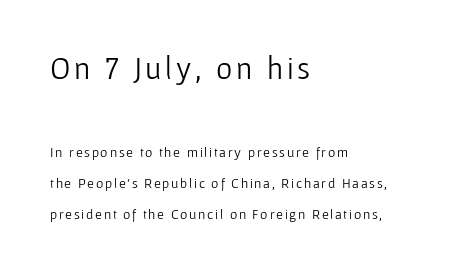
{"serif": "no", "italic": "no", "bold": "no", "weight": "light", "width": "normal", "stroke_contrast": "low", "x_height": "medium", "monospaced": "no", "underline": "no", "align": "left", "line_spacing": "loose", "line_spacing_ratio": 2.23, "larger_block": "first", "size_ratio": 2.21, "glyph_px": 31}
